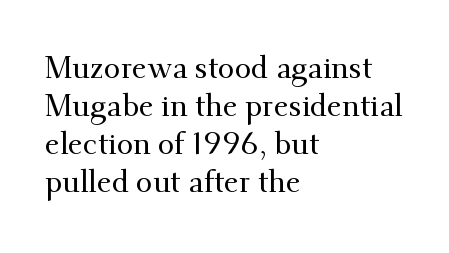
The image shows 30 px serif type, upright; set left-aligned, normal line spacing (1.27x), normal letter spacing, not underlined; medium stroke contrast and a small x-height.
